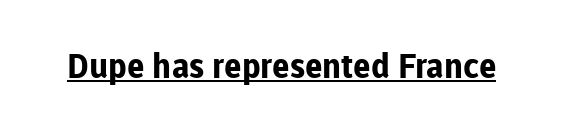
Plenty of ink on the page — the face is bold. Looks like regular typesetting: each glyph gets only the width it needs. Standard letterfit; no display-style spreading of the glyphs. Ordinary non-slanted type is in use. Underlining? Definitely there. The designer went with a sans here, leaving each stem footless.
